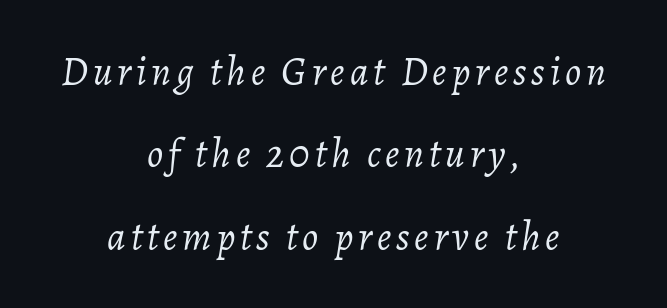
{"italic": "yes", "lean": "right", "slant_degrees": 7, "bold": "no", "weight": "light", "width": "normal", "stroke_contrast": "low", "x_height": "medium", "monospaced": "no", "underline": "no", "align": "center", "line_spacing": "loose", "line_spacing_ratio": 2.06, "glyph_px": 40}
